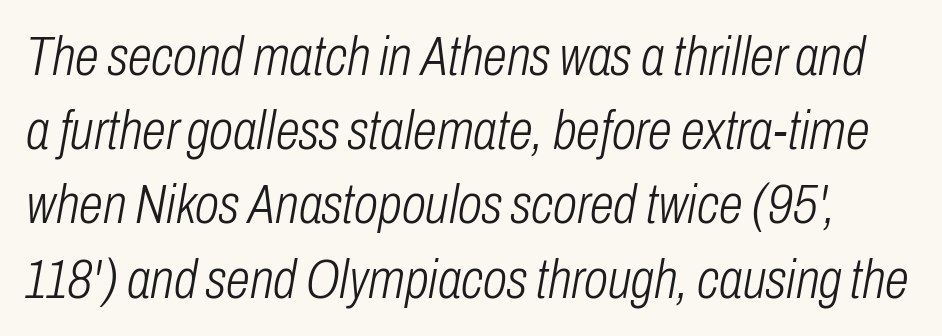
Inter-character spacing is left at the font's built-in metrics. Vertically, the passage feels balanced, rows spaced as you'd expect. The font sits on the lighter half of the weight spectrum, regular included. The rendering uses natural spacing where letterforms have individual widths. Plain, unruled lines of type.
